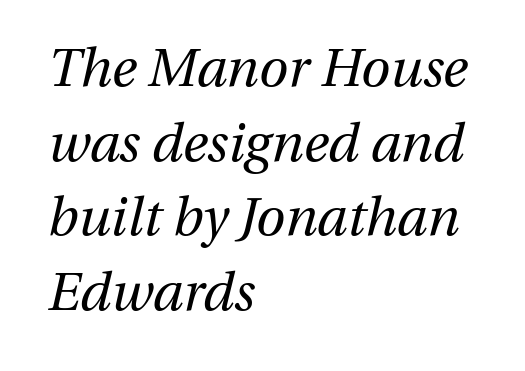
The rag falls on the right side of this text block. The line-height multiplier appears to be the usual default. The specimen reads as italic at a glance. A typesetter would call this zero additional tracking. Nobody drew a line under any word here. The font sits on the lighter half of the weight spectrum, regular included.
